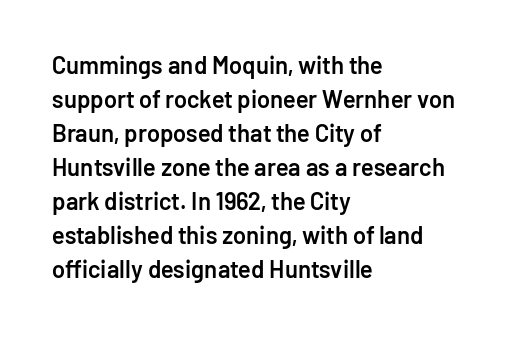
Q: Is the text bold? A: Semi-bold.
Q: Is the text italic (slanted)? A: No, it is upright.
Q: Is the text underlined? A: No.
Q: How is the paragraph aligned? A: Left-aligned.
Q: Is the spacing between letters normal or unusually wide? A: Normal.
Q: Is the spacing between lines tight, normal or loose? A: Normal.
